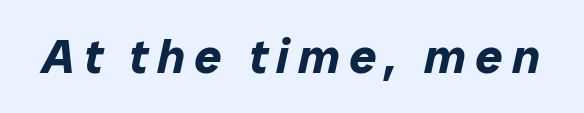
Q: Is the text bold? A: Yes.
Q: Is the text italic (slanted)? A: Yes, it leans right by about 12 degrees.
Q: Is the text underlined? A: No.
Q: Width (condensed, normal, or wide)? A: Normal.
Q: Stroke contrast? A: Low.
Q: x-height? A: Medium.
Q: Monospaced? A: No.
